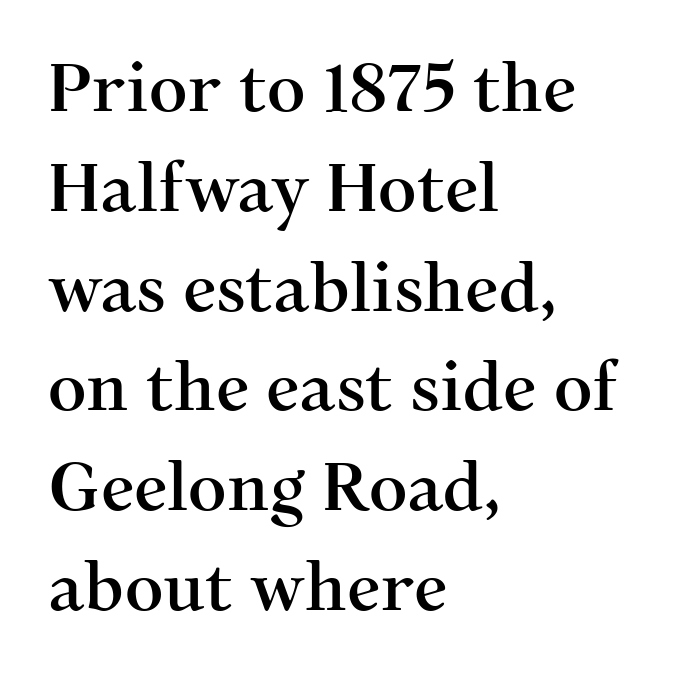
Short note: letters normally spaced. Here the designer chose a conventional face with non-uniform glyph widths. Posture: straight, roman, zero tilt. Anything drawn beneath the words? Only blank space.
